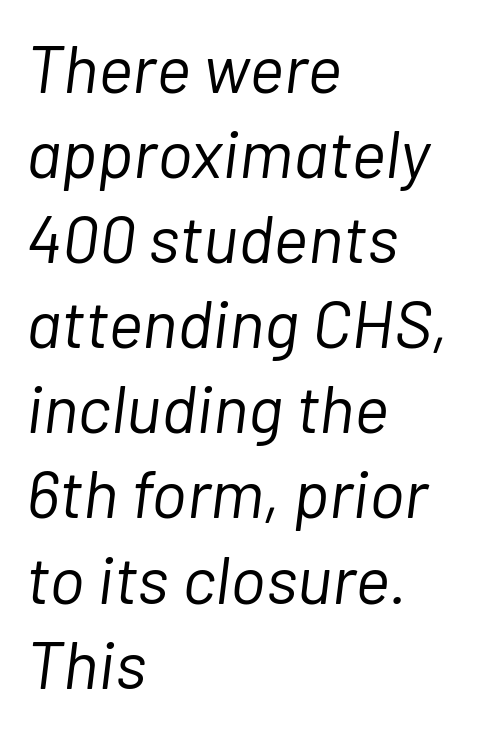
Q: Is the text bold? A: No.
Q: Is the text italic (slanted)? A: Yes, it leans right by about 7 degrees.
Q: Is the text underlined? A: No.
Q: How is the paragraph aligned? A: Left-aligned.
Q: Is the spacing between letters normal or unusually wide? A: Normal.
Q: Is the spacing between lines tight, normal or loose? A: Normal.
Q: Width (condensed, normal, or wide)? A: Normal.
Q: Stroke contrast? A: Low.
Q: x-height? A: Medium.
Q: Monospaced? A: No.
